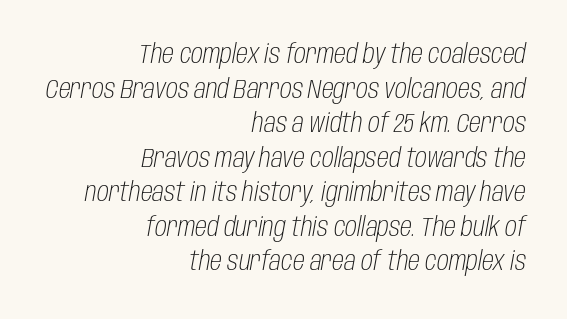
Q: Is the text bold? A: No.
Q: Is the text italic (slanted)? A: Yes, it leans right by about 10 degrees.
Q: Is the text underlined? A: No.
Q: How is the paragraph aligned? A: Right-aligned.
Q: Is the spacing between letters normal or unusually wide? A: Normal.
Q: Is the spacing between lines tight, normal or loose? A: Normal.
